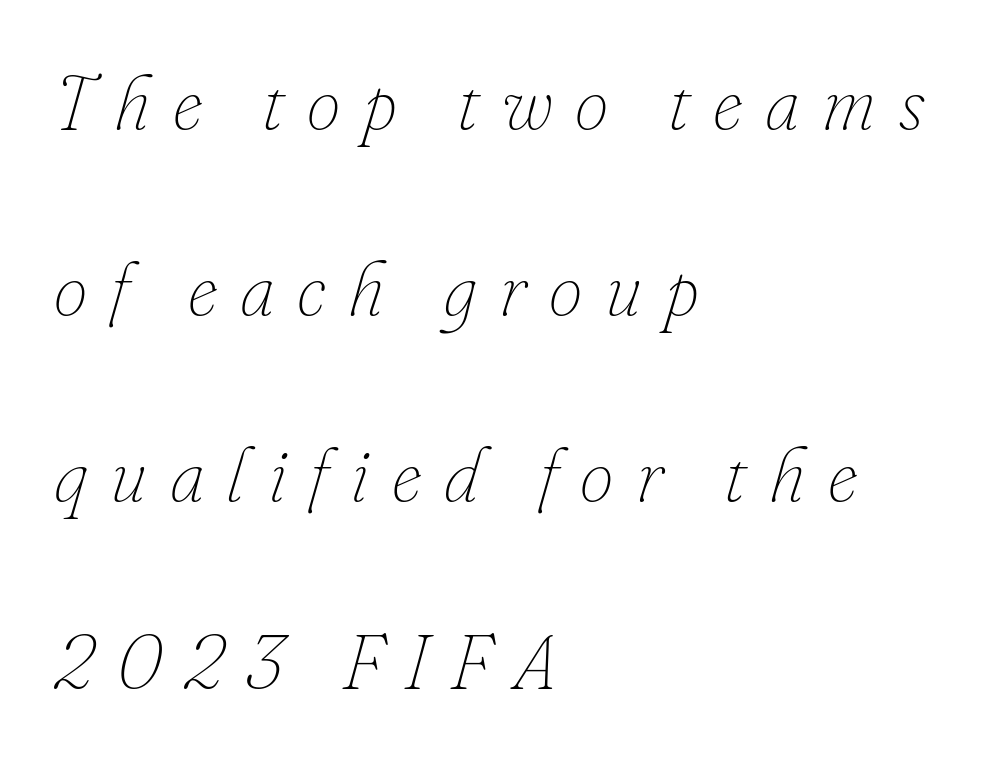
The image shows 76 px thin type, italic (leaning right); set left-aligned, loose line spacing (2.45x), unusually wide letter spacing (+0.3 em), not underlined; low stroke contrast and a small x-height.
